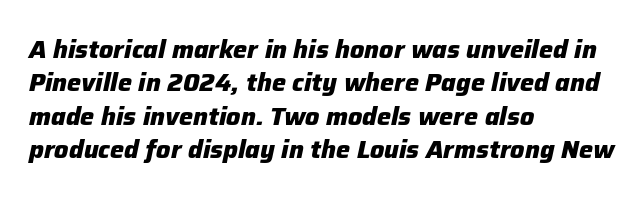
The image shows 25 px bold type, italic (leaning right); set left-aligned, normal line spacing (1.34x), normal letter spacing, not underlined.
